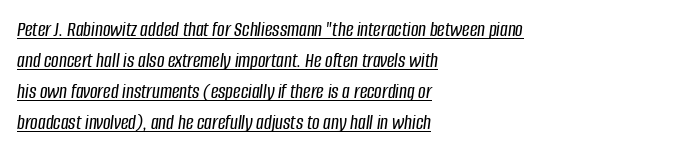
{"italic": "yes", "lean": "right", "slant_degrees": 8, "underline": "yes", "align": "left", "line_spacing": "normal", "line_spacing_ratio": 1.48, "letter_spacing": "normal", "letter_spacing_em": 0.0, "glyph_px": 21}
